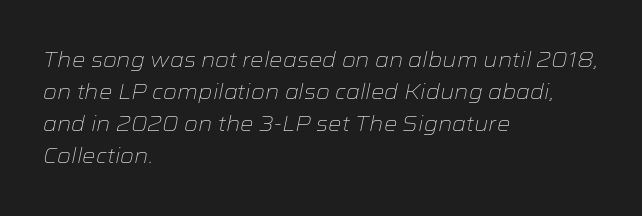
Q: Is the text bold? A: No.
Q: Is the text italic (slanted)? A: Yes, it leans right by about 12 degrees.
Q: Is the text underlined? A: No.
Q: How is the paragraph aligned? A: Left-aligned.
Q: Is the spacing between letters normal or unusually wide? A: Normal.
Q: Is the spacing between lines tight, normal or loose? A: Normal.
